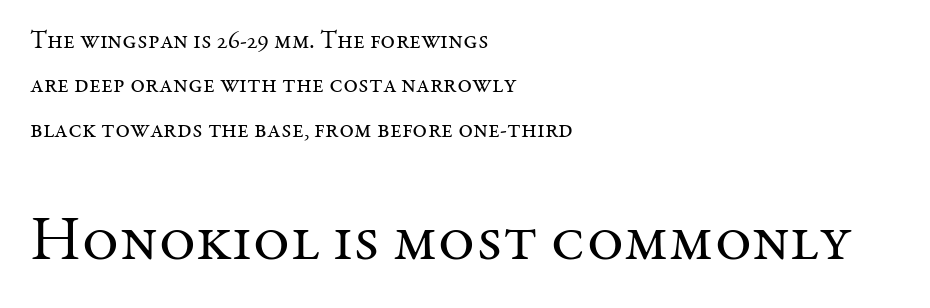
Character widths vary here, with narrow letters taking less room than wide ones. Heft: none added — not bold. Line beginnings align vertically; line endings do not. In this sample the second text group is rendered at the bigger scale. This is serif lettering, the kind often seen in printed books.
